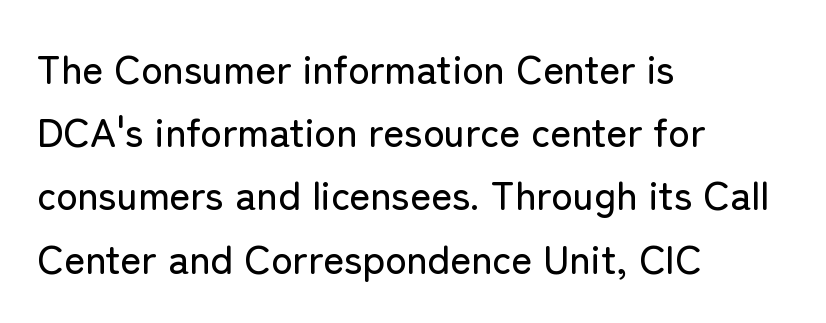
Vertically, the passage feels balanced, rows spaced as you'd expect. Ordinary non-slanted type is in use. Nobody drew a line under any word here. The rendering keeps characters at their native spacing. Line beginnings align vertically; line endings do not.
